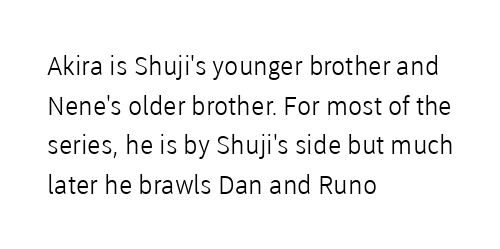
The block of text has a typical density, with ordinary space between rows. The line texture is even and compact thanks to regular tracking. Nothing heavy about these letters — not bold at all. Which margin do the lines hug? The left one — the right edge is uneven.
